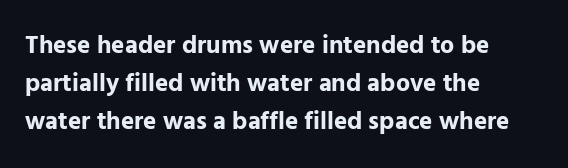
{"italic": "no", "bold": "yes", "underline": "no", "align": "left", "line_spacing": "normal", "line_spacing_ratio": 1.53, "letter_spacing": "normal", "letter_spacing_em": 0.0, "glyph_px": 25}
